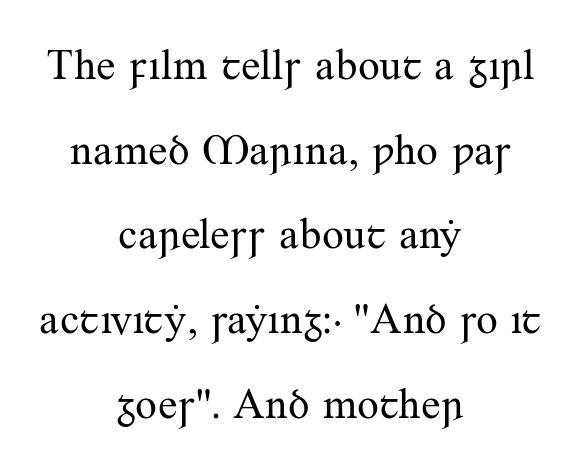
{"serif": "yes", "italic": "no", "bold": "no", "weight": "regular", "width": "normal", "stroke_contrast": "medium", "x_height": "small", "monospaced": "no", "underline": "no", "align": "center", "line_spacing": "loose", "line_spacing_ratio": 1.97, "letter_spacing": "normal", "letter_spacing_em": 0.0, "glyph_px": 43}
